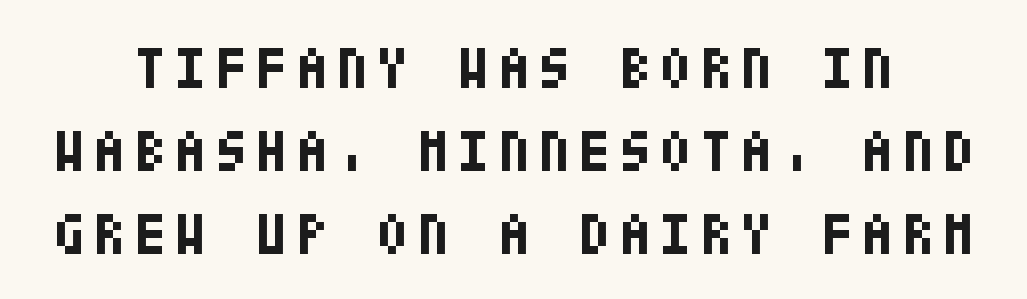
Q: Is the text bold? A: Yes.
Q: Is the text italic (slanted)? A: No, it is upright.
Q: Is the typeface a serif or a sans-serif typeface? A: Sans-serif.
Q: Is the text underlined? A: No.
Q: Is the spacing between lines tight, normal or loose? A: Normal.
Q: Width (condensed, normal, or wide)? A: Condensed.
Q: Stroke contrast? A: Low.
Q: x-height? A: Large.
